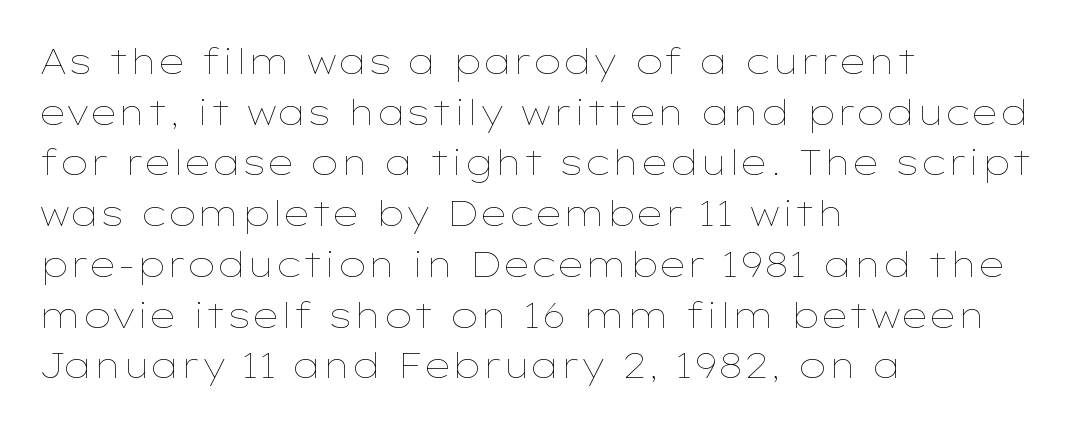
Stems here are at most as thick as an everyday book face. What stands out about the letter spacing? Nothing — it is the standard amount. Alignment: flush left. Quick note: not italic, upright.
